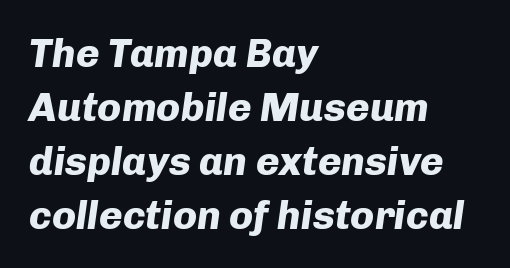
{"italic": "yes", "lean": "right", "slant_degrees": 8, "bold": "yes", "weight": "heavy", "width": "normal", "stroke_contrast": "low", "x_height": "medium", "monospaced": "no", "underline": "no", "align": "left", "line_spacing": "normal", "line_spacing_ratio": 1.35, "letter_spacing": "normal", "letter_spacing_em": 0.0, "glyph_px": 40}
